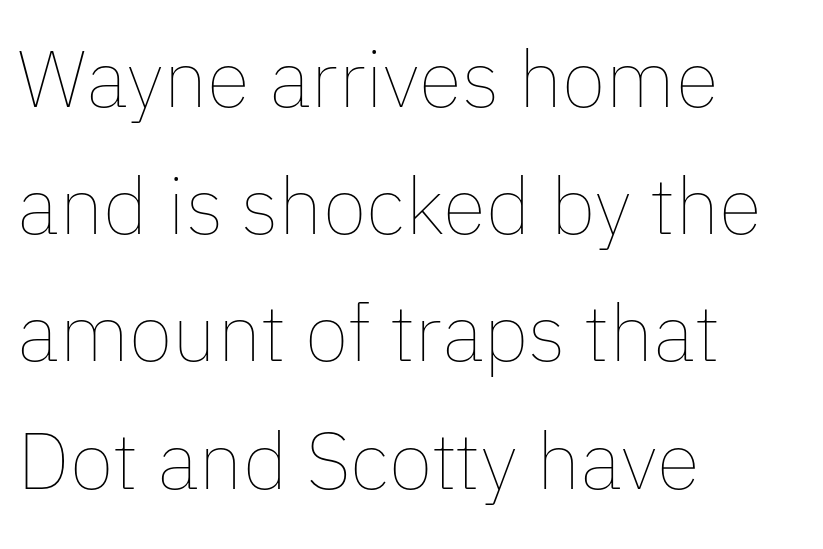
The image shows 80 px thin type, upright; set left-aligned, normal line spacing (1.59x), normal letter spacing, not underlined; low stroke contrast and a medium x-height.
